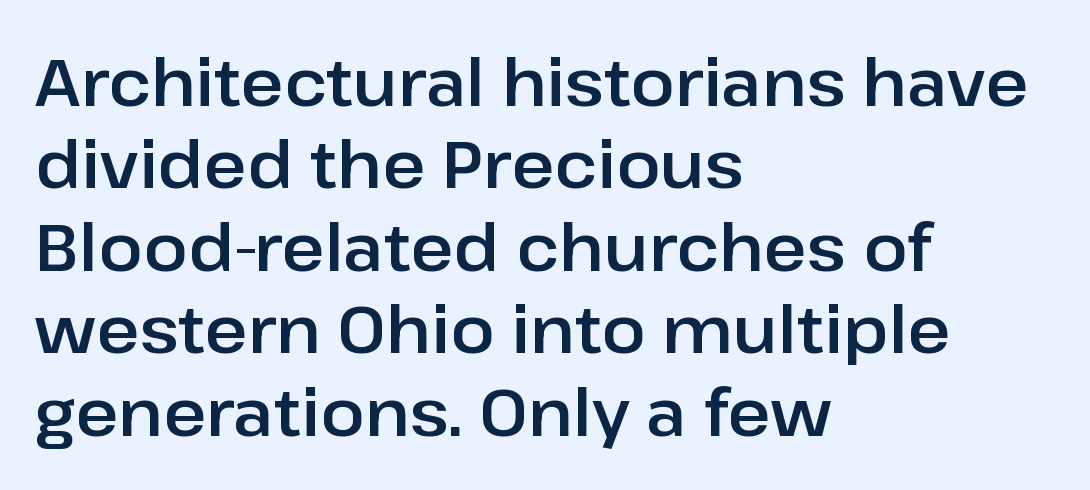
Q: Is the text italic (slanted)? A: No, it is upright.
Q: Is the typeface a serif or a sans-serif typeface? A: Sans-serif.
Q: Is the text underlined? A: No.
Q: How is the paragraph aligned? A: Left-aligned.
Q: Is the spacing between letters normal or unusually wide? A: Normal.
Q: Is the spacing between lines tight, normal or loose? A: Normal.
Q: Width (condensed, normal, or wide)? A: Normal.
Q: Stroke contrast? A: Low.
Q: x-height? A: Medium.
Q: Monospaced? A: No.
